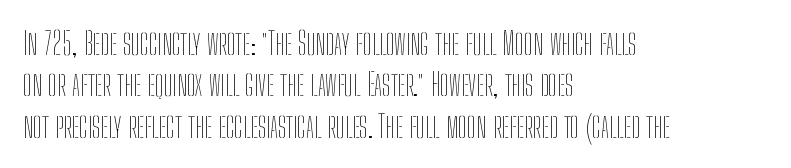
{"italic": "no", "bold": "no", "weight": "thin", "width": "condensed", "stroke_contrast": "low", "x_height": "medium", "monospaced": "no", "underline": "no", "align": "left", "line_spacing": "normal", "line_spacing_ratio": 1.29, "letter_spacing": "normal", "letter_spacing_em": 0.0, "glyph_px": 32}
